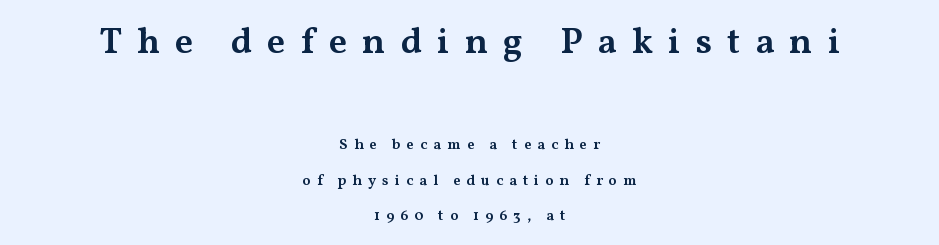
The image shows 37 px semibold, wide serif type, upright; set centered, loose line spacing (2.37x), unusually wide letter spacing (+0.4 em), not underlined; the first (top) block is 2.47x larger; medium stroke contrast and a medium x-height.
